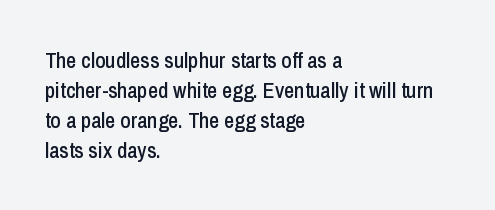
The image shows 22 px text type, upright; set left-aligned, normal line spacing (1.36x), normal letter spacing, not underlined.
